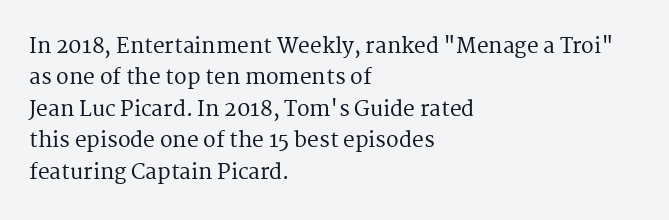
Q: Is the text italic (slanted)? A: No, it is upright.
Q: Is the text underlined? A: No.
Q: How is the paragraph aligned? A: Left-aligned.
Q: Is the spacing between letters normal or unusually wide? A: Normal.
Q: Is the spacing between lines tight, normal or loose? A: Normal.
